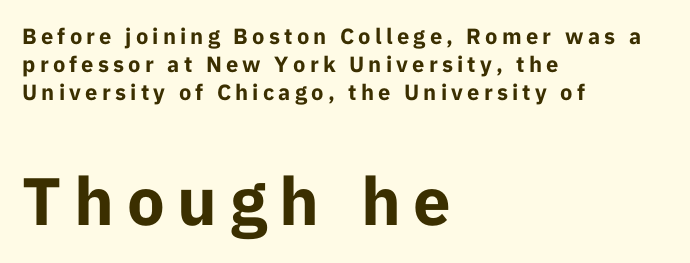
If you measured baseline to baseline, you'd find a middling distance. Varying glyph widths throughout — classic text-font behaviour. A full-strength bold gives these letters their thick strokes. Each letter's strokes conclude bluntly, with no projecting serifs.
